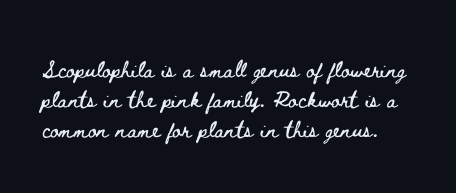
Rows of type keep a routine distance in the vertical direction. Tracking here is standard; glyphs follow each other at the usual distance. Rule under the text: the space is simply empty.
